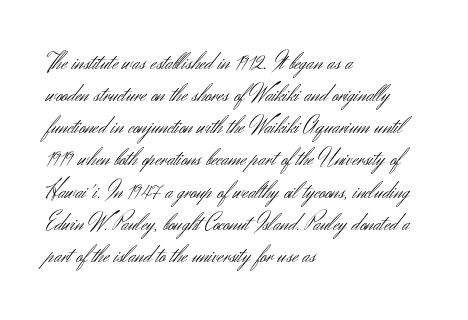
The image shows 24 px text type; set left-aligned, normal line spacing (1.34x), normal letter spacing, not underlined.
